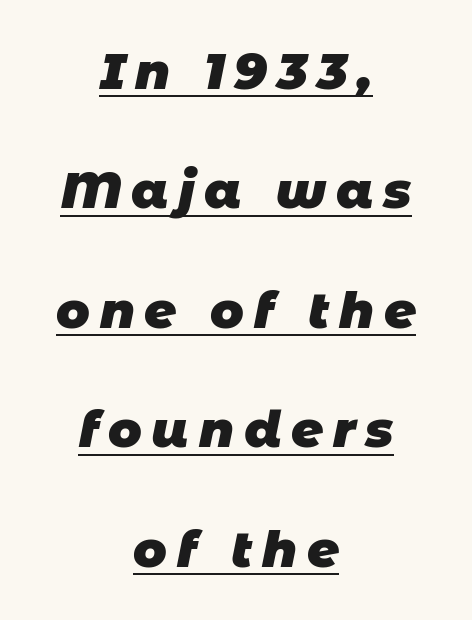
Strong, thick strokes mark this as bold type. The glyphs in this specimen are sans serif. Leading: increased. A student would call this center alignment; a typographer would say set centered. Is this a fixed-width face? No — the glyphs have proportional, varying widths.
